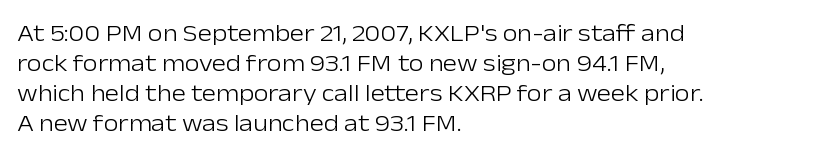
Q: Is the text bold? A: No.
Q: Is the text italic (slanted)? A: No, it is upright.
Q: Is the text underlined? A: No.
Q: How is the paragraph aligned? A: Left-aligned.
Q: Is the spacing between letters normal or unusually wide? A: Normal.
Q: Is the spacing between lines tight, normal or loose? A: Normal.
